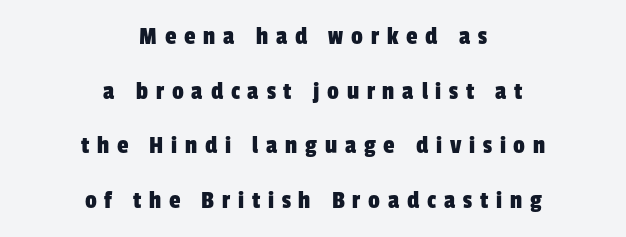
The image shows 26 px text type; set centered, loose line spacing (2.1x), unusually wide letter spacing (+0.3 em), not underlined.
